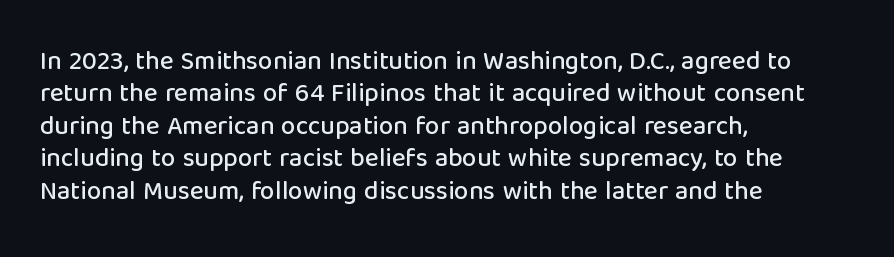
Q: Is the text italic (slanted)? A: No, it is upright.
Q: Is the text underlined? A: No.
Q: How is the paragraph aligned? A: Left-aligned.
Q: Is the spacing between letters normal or unusually wide? A: Normal.
Q: Is the spacing between lines tight, normal or loose? A: Normal.
